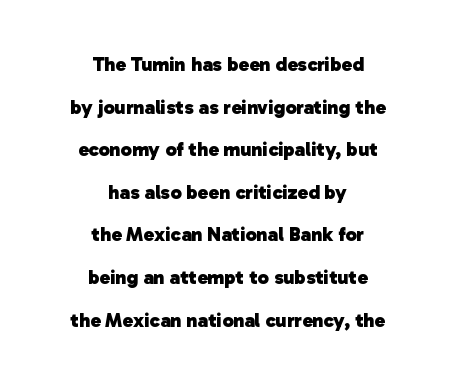
{"bold": "yes", "underline": "no", "align": "center", "line_spacing": "loose", "line_spacing_ratio": 2.13, "letter_spacing": "normal", "letter_spacing_em": 0.0, "glyph_px": 20}
